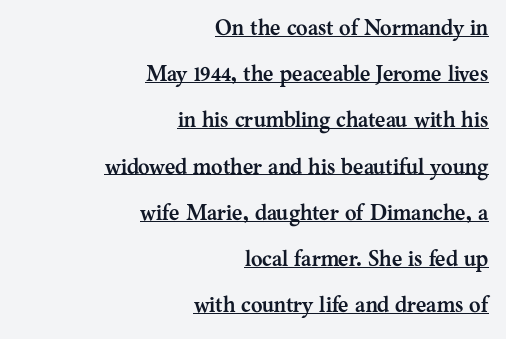
The image shows 22 px bold type, upright; set right-aligned, loose line spacing (2.1x), normal letter spacing, underlined.
